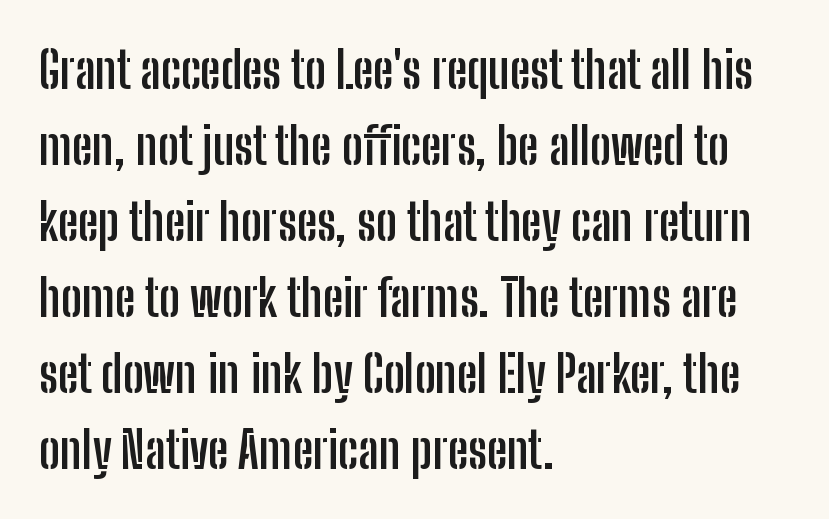
{"serif": "no", "italic": "no", "bold": "yes", "weight": "semibold", "width": "condensed", "stroke_contrast": "low", "x_height": "medium", "monospaced": "no", "underline": "no", "align": "left", "line_spacing": "normal", "line_spacing_ratio": 1.52, "letter_spacing": "normal", "letter_spacing_em": 0.0, "glyph_px": 50}
